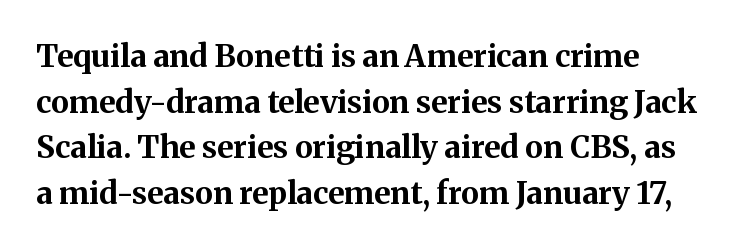
The face used here is proportionally spaced, like ordinary book or web type. The letters carry serifs — small finishing strokes at the ends of their stems. The paragraph shown leans on its left margin. Summary of vertical rhythm: regular, with standard interline spacing.
